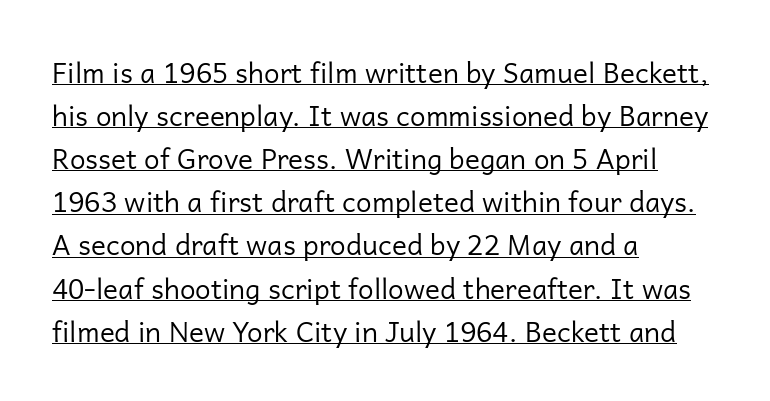
How would I describe the line gaps? Plain and ordinary. In CSS terms this would be text-align: left. I'd call this a sans setting — the letters go barefoot. Every word sits above its own underline. Varying glyph widths throughout — classic text-font behaviour.
